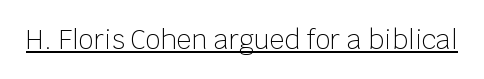
The image shows 26 px text type, upright; set normal letter spacing, underlined.
